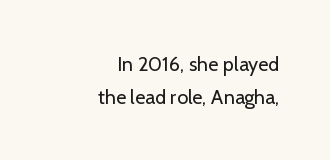
Q: Is the text bold? A: No.
Q: Is the text italic (slanted)? A: No, it is upright.
Q: Is the text underlined? A: No.
Q: How is the paragraph aligned? A: Right-aligned.
Q: Is the spacing between letters normal or unusually wide? A: Normal.
Q: Is the spacing between lines tight, normal or loose? A: Normal.
